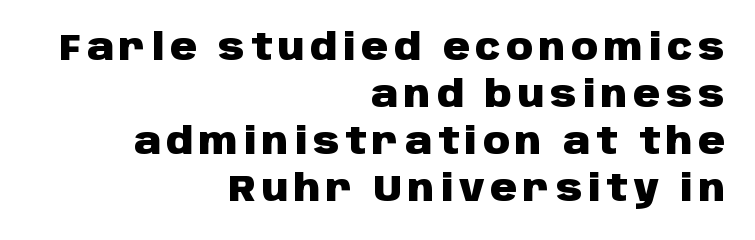
{"serif": "no", "italic": "no", "bold": "yes", "weight": "heavy", "width": "normal", "stroke_contrast": "low", "x_height": "large", "monospaced": "no", "underline": "no", "align": "right", "line_spacing": "normal", "line_spacing_ratio": 1.27, "glyph_px": 37}
